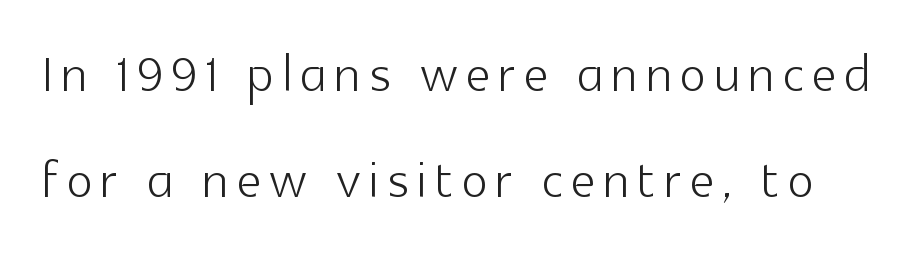
Quick note: not italic, upright. The letterforms sit at book weight or below. Clear beneath every line of the passage. Spacing verdict: proportional, widths tailored to each character. Reading down the column, the eye jumps a familiar distance to each next line. Nope, no serifs anywhere on these letters.
